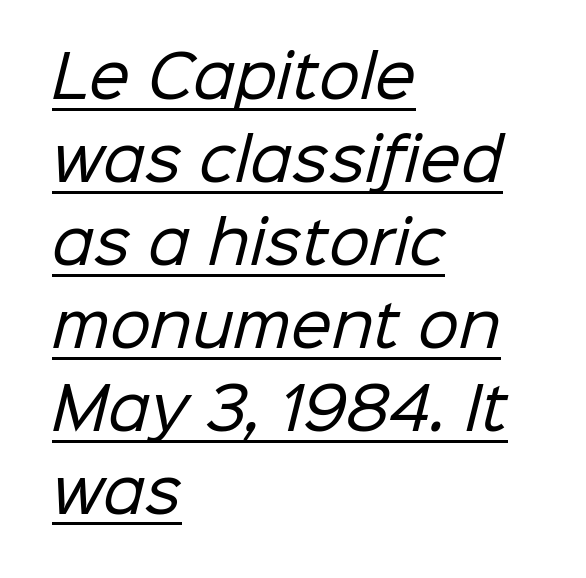
The image shows 58 px regular-weight sans-serif type; set left-aligned, normal line spacing (1.43x), normal letter spacing, underlined; low stroke contrast and a medium x-height.
